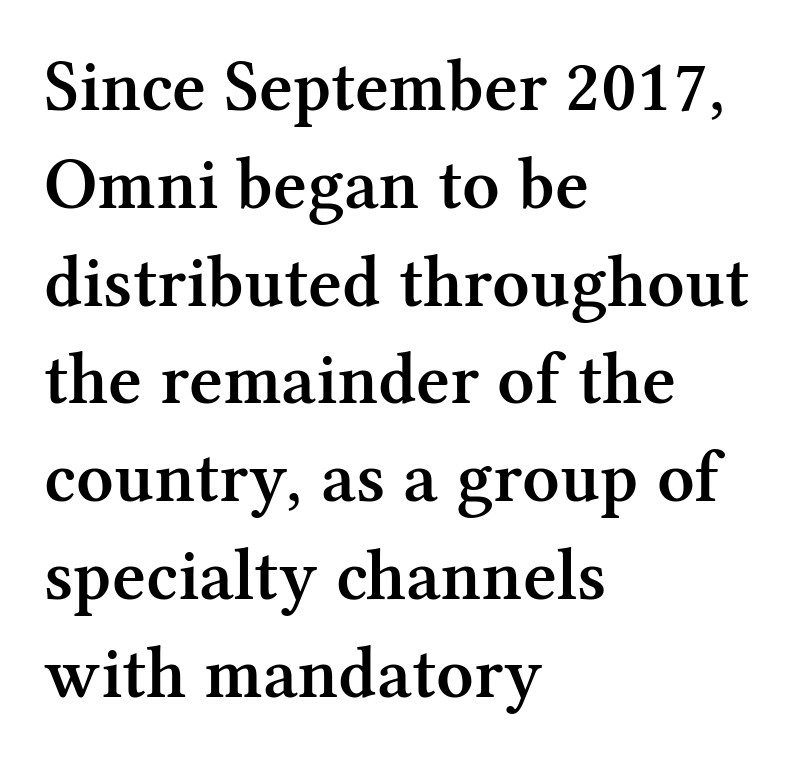
Q: Is the text bold? A: Semi-bold.
Q: Is the text italic (slanted)? A: No, it is upright.
Q: Is the typeface a serif or a sans-serif typeface? A: Serif.
Q: Is the text underlined? A: No.
Q: How is the paragraph aligned? A: Left-aligned.
Q: Is the spacing between letters normal or unusually wide? A: Normal.
Q: Is the spacing between lines tight, normal or loose? A: Normal.
Q: Width (condensed, normal, or wide)? A: Normal.
Q: Stroke contrast? A: Medium.
Q: x-height? A: Medium.
Q: Monospaced? A: No.
